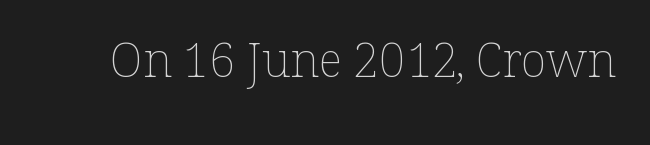
Q: Is the text bold? A: No.
Q: Is the text italic (slanted)? A: No, it is upright.
Q: Is the text underlined? A: No.
Q: Is the spacing between letters normal or unusually wide? A: Normal.
Q: Width (condensed, normal, or wide)? A: Normal.
Q: Stroke contrast? A: Low.
Q: x-height? A: Medium.
Q: Monospaced? A: No.
